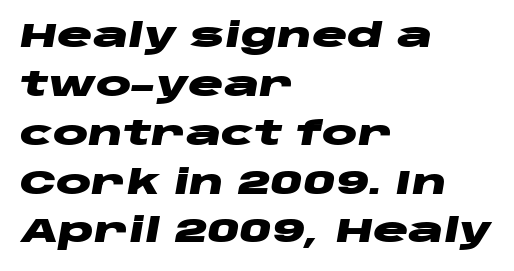
The tracking reads as untouched default to a designer's eye. The passage shown is emphatically bold. Rule under the text: the space is simply empty. Horizontally, the lines are justified to the leading edge only. Posture: slanted.
